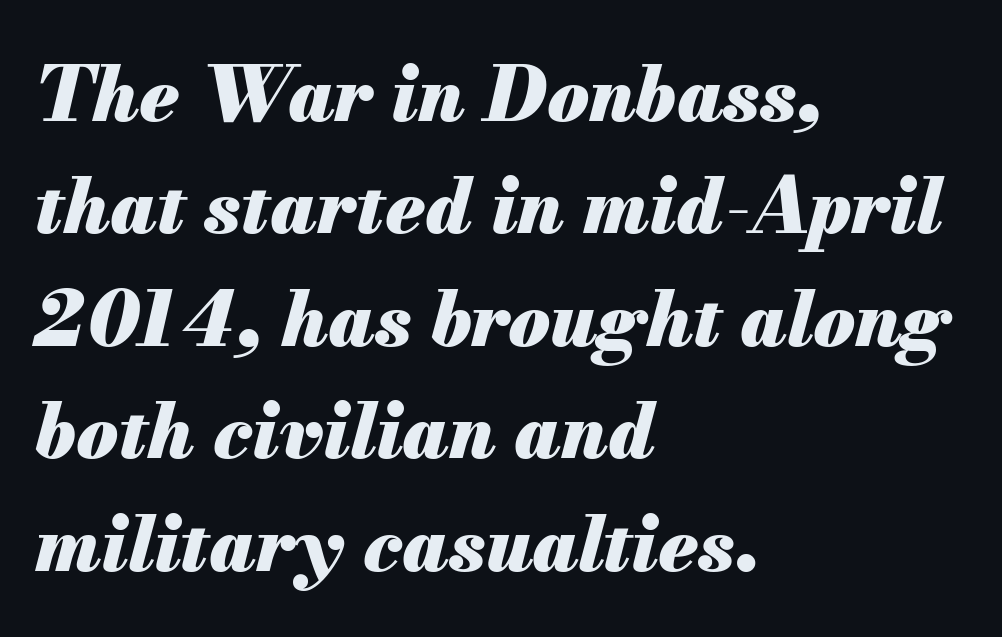
Q: Is the text bold? A: Yes.
Q: Is the text italic (slanted)? A: Yes, it leans right by about 13 degrees.
Q: Is the text underlined? A: No.
Q: How is the paragraph aligned? A: Left-aligned.
Q: Is the spacing between letters normal or unusually wide? A: Normal.
Q: Is the spacing between lines tight, normal or loose? A: Normal.
Q: Width (condensed, normal, or wide)? A: Normal.
Q: Stroke contrast? A: Medium.
Q: x-height? A: Small.
Q: Monospaced? A: No.
